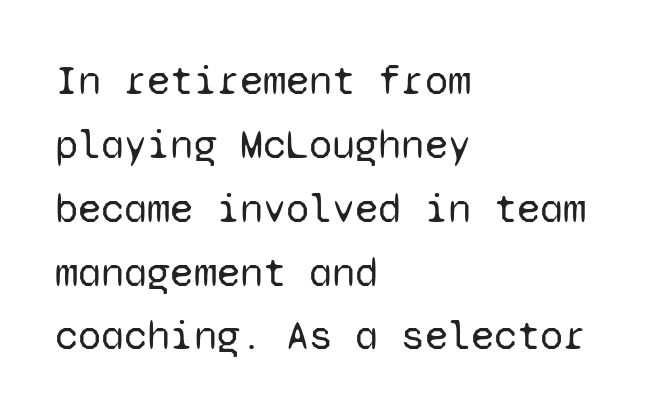
{"serif": "no", "italic": "no", "bold": "no", "weight": "regular", "width": "normal", "stroke_contrast": "low", "x_height": "medium", "monospaced": "yes", "underline": "no", "align": "left", "line_spacing": "normal", "line_spacing_ratio": 1.52, "letter_spacing": "normal", "letter_spacing_em": 0.0, "glyph_px": 42}
